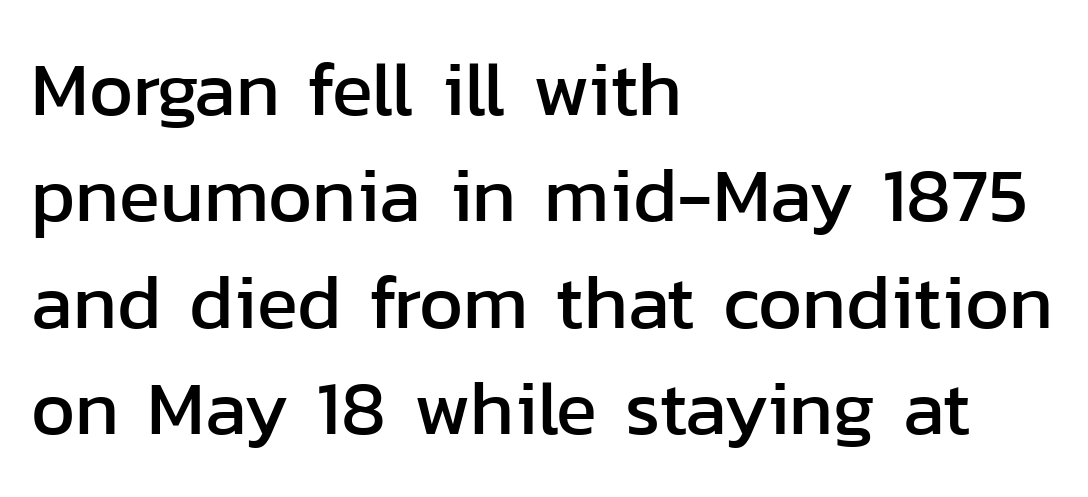
{"serif": "no", "italic": "no", "width": "normal", "stroke_contrast": "low", "x_height": "medium", "monospaced": "no", "underline": "no", "align": "left", "line_spacing": "normal", "line_spacing_ratio": 1.4, "letter_spacing": "normal", "letter_spacing_em": 0.0, "glyph_px": 76}
